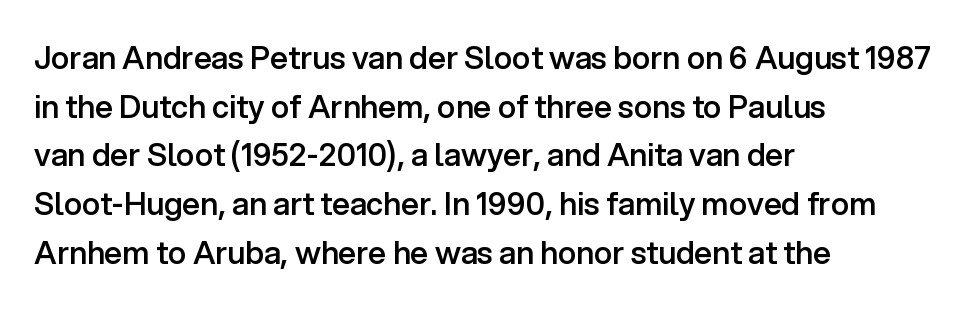
The image shows 31 px semibold sans-serif type, upright; set left-aligned, normal line spacing (1.57x), normal letter spacing, not underlined; low stroke contrast and a medium x-height.
